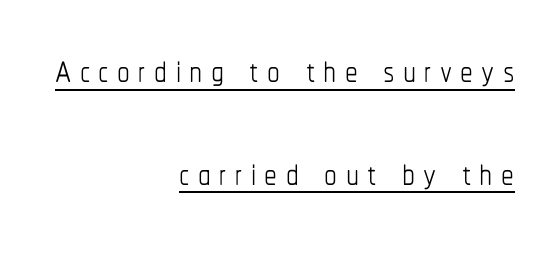
The image shows 51 px thin, condensed type, upright; set right-aligned, loose line spacing (2.01x), underlined; low stroke contrast and a medium x-height.
